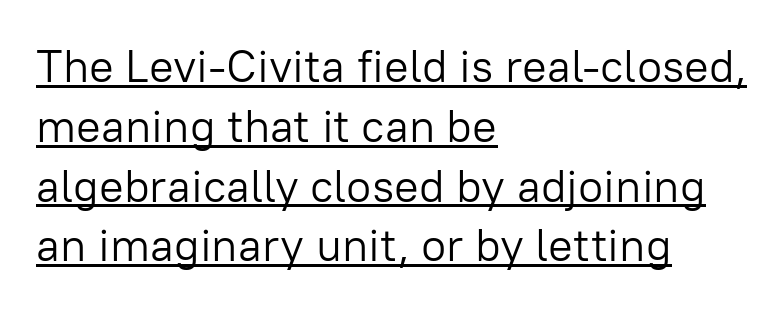
Q: Is the text bold? A: No.
Q: Is the text italic (slanted)? A: No, it is upright.
Q: Is the typeface a serif or a sans-serif typeface? A: Sans-serif.
Q: Is the text underlined? A: Yes.
Q: How is the paragraph aligned? A: Left-aligned.
Q: Is the spacing between letters normal or unusually wide? A: Normal.
Q: Is the spacing between lines tight, normal or loose? A: Normal.
Q: Width (condensed, normal, or wide)? A: Normal.
Q: Stroke contrast? A: Low.
Q: x-height? A: Medium.
Q: Monospaced? A: No.
